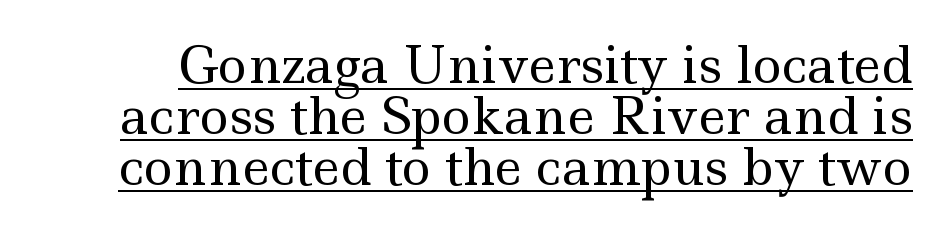
Q: Is the text bold? A: No.
Q: Is the text italic (slanted)? A: No, it is upright.
Q: Is the typeface a serif or a sans-serif typeface? A: Serif.
Q: Is the text underlined? A: Yes.
Q: Is the spacing between letters normal or unusually wide? A: Normal.
Q: Is the spacing between lines tight, normal or loose? A: Tight.
Q: Width (condensed, normal, or wide)? A: Wide.
Q: x-height? A: Small.
Q: Monospaced? A: No.
